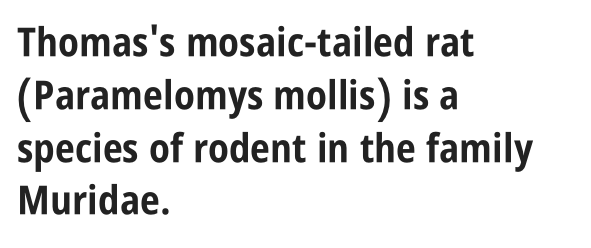
{"serif": "no", "italic": "no", "bold": "yes", "weight": "bold", "width": "condensed", "stroke_contrast": "low", "x_height": "large", "monospaced": "no", "underline": "no", "align": "left", "line_spacing": "normal", "line_spacing_ratio": 1.32, "letter_spacing": "normal", "letter_spacing_em": 0.0, "glyph_px": 40}
